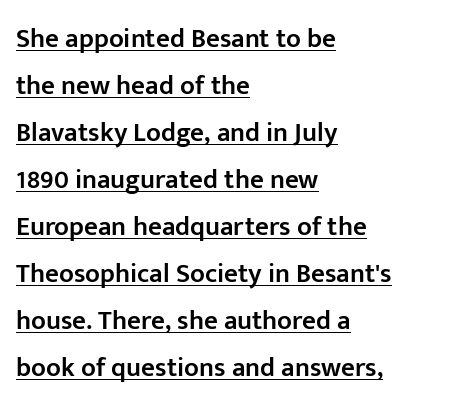
Short note: letters normally spaced. Italic? Not at all — the glyphs are vertical. If you drew a ruler down the left edge, every line would touch it. Caption: lettering with a line underneath. Its strokes are somewhat broadened, the hallmark of semibold type.
